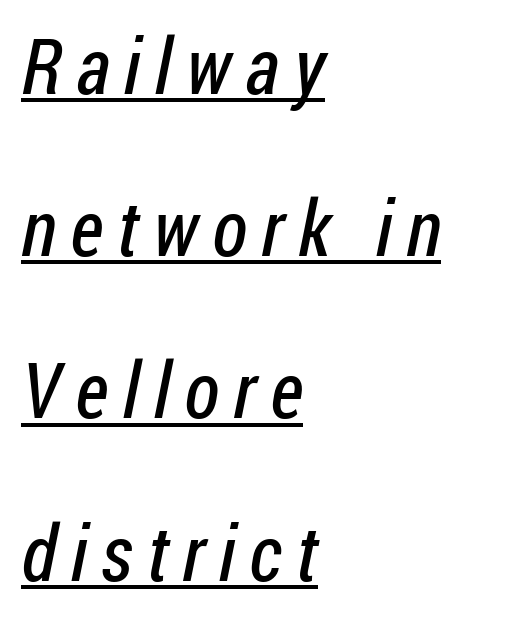
This is not heavy type; no bold has been used. Proportional: the letters do not fall into vertical columns. This sample is left-justified, so line endings fall wherever the words run out. Serif or sans? Sans — the stroke terminals are bare. A great deal of white space separates one row of letters from the next. The specimen includes a rule beneath the text block's lines.
